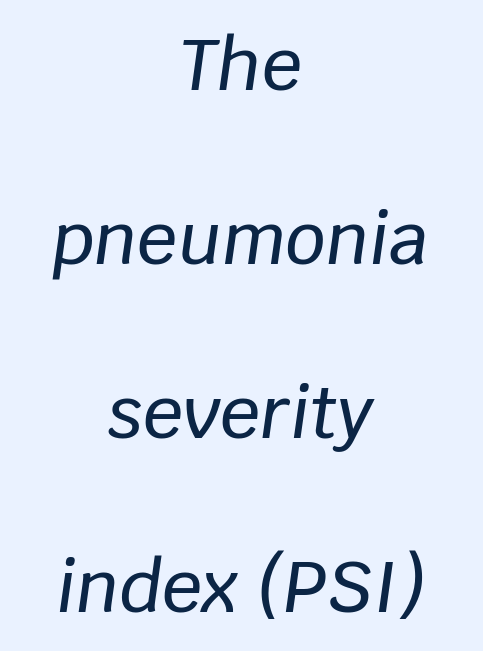
Q: Is the text italic (slanted)? A: Yes, it leans right by about 8 degrees.
Q: Is the text underlined? A: No.
Q: How is the paragraph aligned? A: Centered.
Q: Is the spacing between letters normal or unusually wide? A: Normal.
Q: Is the spacing between lines tight, normal or loose? A: Loose.
Q: Width (condensed, normal, or wide)? A: Normal.
Q: Stroke contrast? A: Low.
Q: x-height? A: Large.
Q: Monospaced? A: No.
